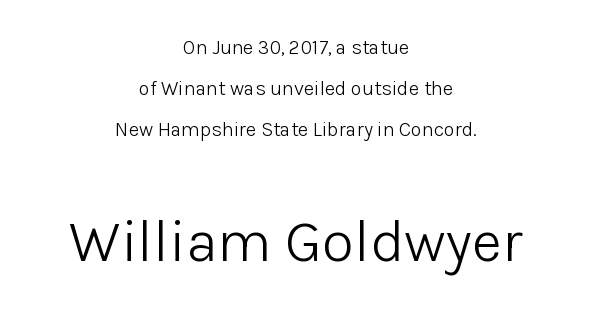
The image shows 59 px light sans-serif type, upright; set centered, loose line spacing (2.06x), normal letter spacing, not underlined; the second (bottom) block is 2.95x larger; low stroke contrast and a medium x-height.
